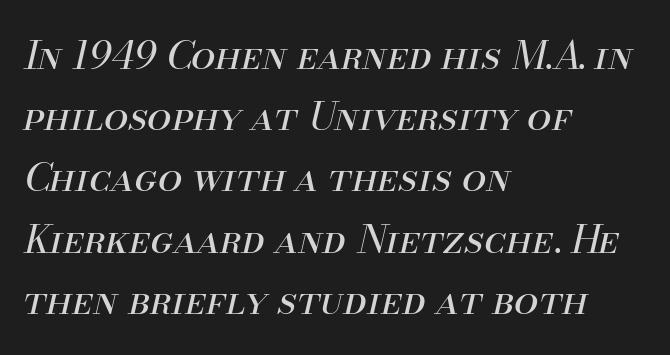
The image shows 39 px regular-weight type, italic (leaning right); set left-aligned, normal line spacing (1.57x), normal letter spacing, not underlined; medium stroke contrast and a small x-height.
